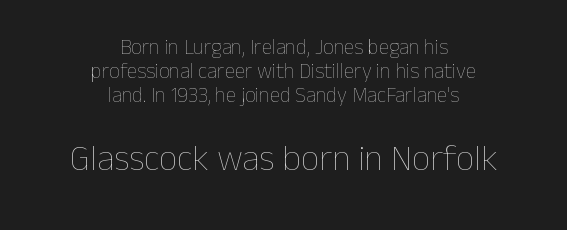
The image shows 36 px thin type, upright; set centered, tight line spacing (1.15x), normal letter spacing, not underlined; the second (bottom) block is 1.71x larger; low stroke contrast and a medium x-height.
